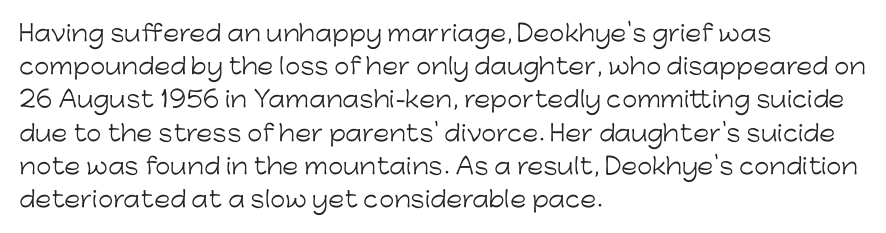
Q: Is the text bold? A: No.
Q: Is the text italic (slanted)? A: No, it is upright.
Q: Is the text underlined? A: No.
Q: How is the paragraph aligned? A: Left-aligned.
Q: Is the spacing between letters normal or unusually wide? A: Normal.
Q: Is the spacing between lines tight, normal or loose? A: Normal.
